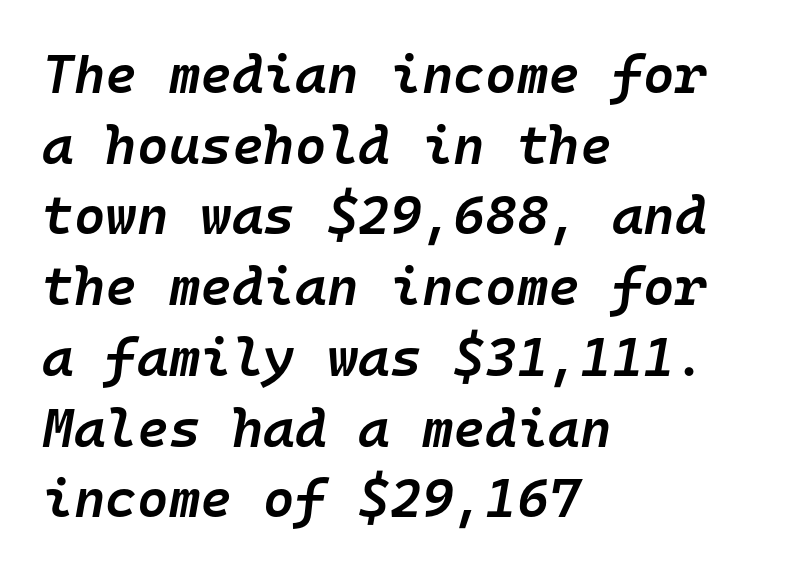
The image shows 54 px semibold type, italic (leaning right), monospaced; set left-aligned, normal line spacing (1.31x), normal letter spacing, not underlined; low stroke contrast and a medium x-height.
